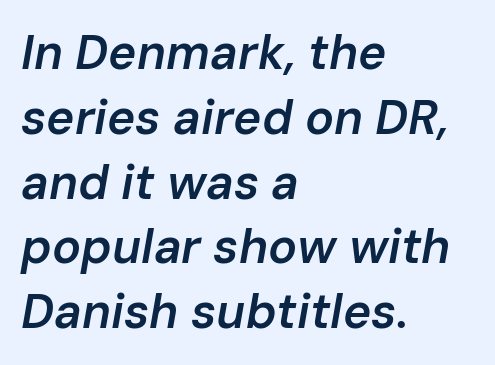
The image shows 48 px semibold type, italic (leaning right); set left-aligned, normal line spacing (1.35x), normal letter spacing, not underlined; low stroke contrast and a medium x-height.
